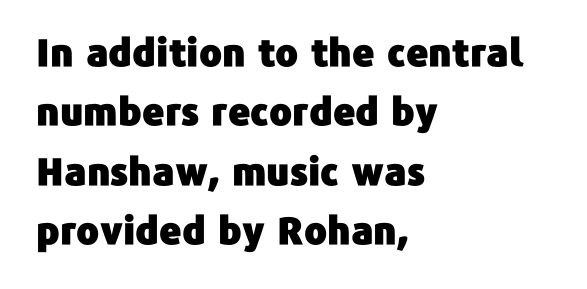
{"serif": "no", "italic": "no", "width": "normal", "stroke_contrast": "low", "x_height": "medium", "monospaced": "no", "underline": "no", "align": "left", "line_spacing": "normal", "line_spacing_ratio": 1.56, "letter_spacing": "normal", "letter_spacing_em": 0.0, "glyph_px": 38}
